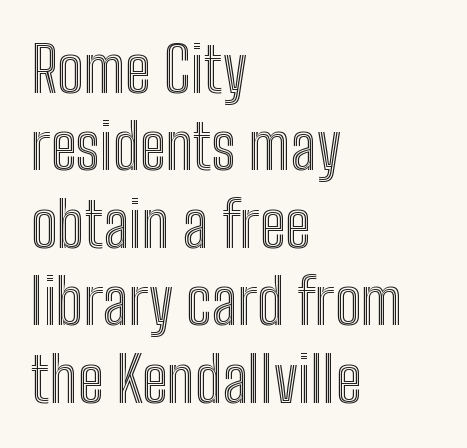
The gaps between neighbouring characters are ordinary and unremarkable. A student would call this left alignment; a typographer would say flush left, rag right. A bare baseline throughout the passage. These lines sit exactly where default settings would place them. No italicization has been applied; the sample stays upright.
